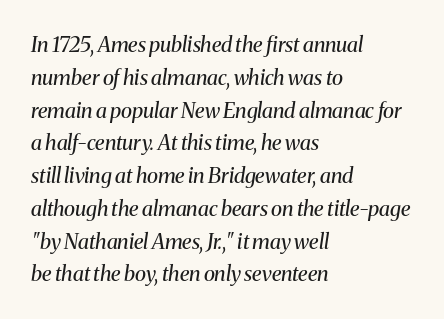
The image shows 21 px text type, italic (leaning right); set left-aligned, normal line spacing (1.56x), normal letter spacing, not underlined.
